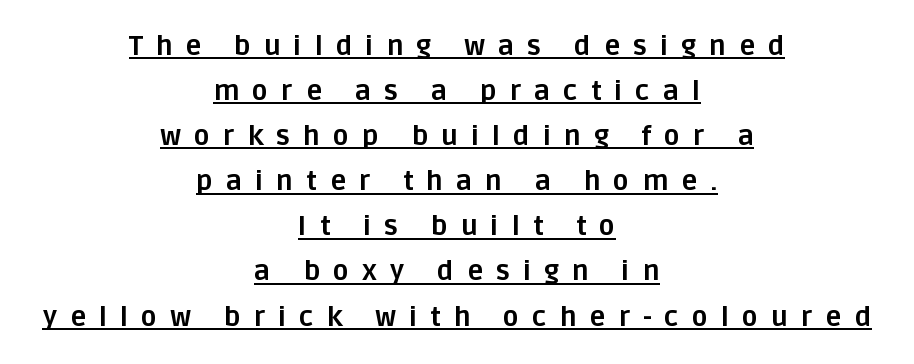
The image shows 27 px bold type, upright; set centered, normal line spacing (1.67x), unusually wide letter spacing (+0.48 em), underlined.
